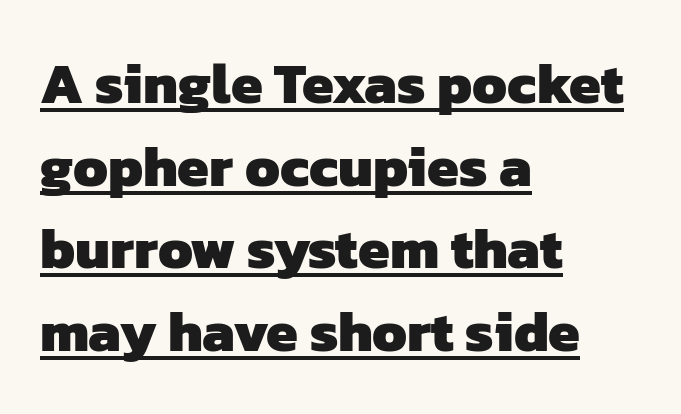
{"serif": "no", "bold": "yes", "weight": "heavy", "width": "normal", "stroke_contrast": "low", "x_height": "medium", "monospaced": "no", "underline": "yes", "align": "left", "line_spacing": "normal", "line_spacing_ratio": 1.45, "letter_spacing": "normal", "letter_spacing_em": 0.0, "glyph_px": 57}
